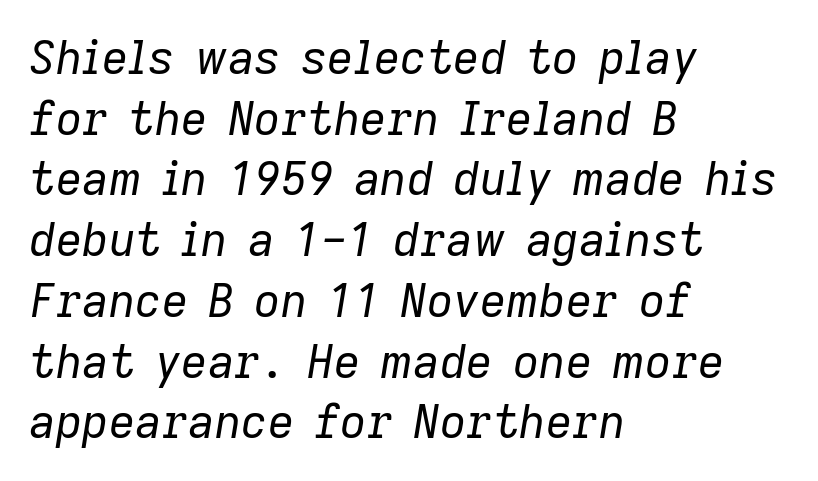
{"italic": "yes", "lean": "right", "slant_degrees": 9, "bold": "no", "weight": "regular", "width": "normal", "stroke_contrast": "low", "x_height": "medium", "monospaced": "no", "underline": "no", "align": "left", "line_spacing": "normal", "line_spacing_ratio": 1.32, "letter_spacing": "normal", "letter_spacing_em": 0.0, "glyph_px": 46}
